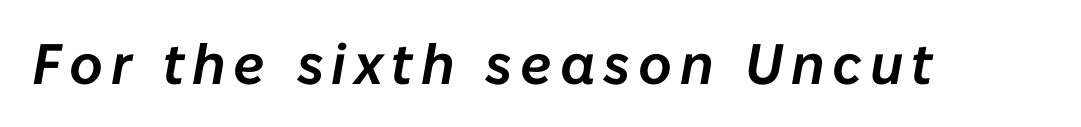
{"italic": "yes", "lean": "right", "slant_degrees": 10, "width": "normal", "stroke_contrast": "low", "x_height": "medium", "monospaced": "no", "underline": "no", "glyph_px": 57}
